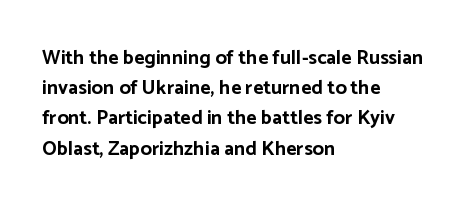
Where is the straight margin? On the left. Between one letter and the next there's only the usual sliver of space. Is there any slant? The stems are plumb. Every letter is thick-stroked: bold, no question.
